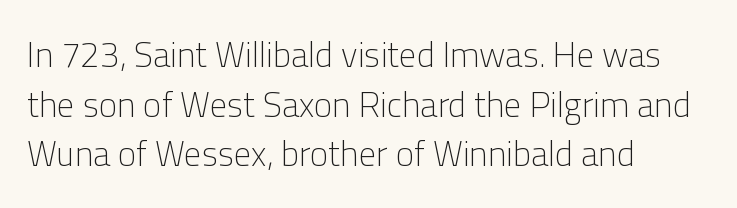
{"serif": "no", "italic": "no", "bold": "no", "weight": "light", "width": "normal", "stroke_contrast": "low", "x_height": "medium", "monospaced": "no", "underline": "no", "align": "left", "line_spacing": "normal", "line_spacing_ratio": 1.42, "letter_spacing": "normal", "letter_spacing_em": 0.0, "glyph_px": 35}
